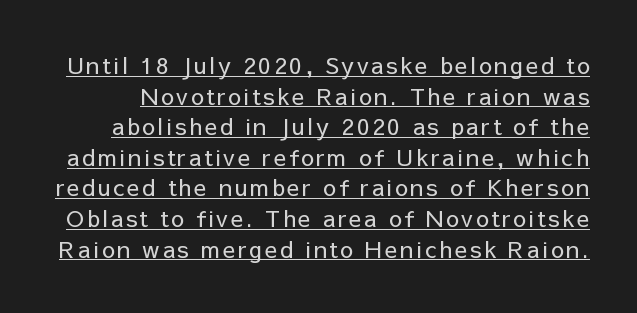
{"italic": "no", "bold": "no", "underline": "yes", "line_spacing": "normal", "line_spacing_ratio": 1.33, "glyph_px": 23}
